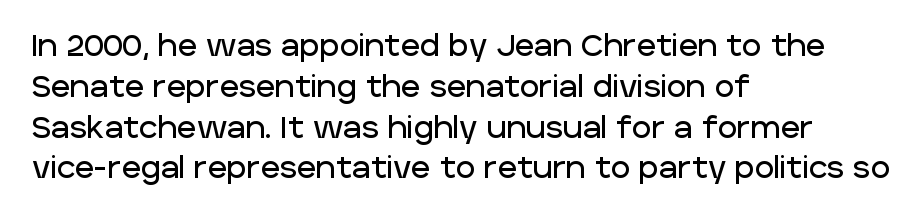
Q: Is the text italic (slanted)? A: No, it is upright.
Q: Is the typeface a serif or a sans-serif typeface? A: Sans-serif.
Q: Is the text underlined? A: No.
Q: How is the paragraph aligned? A: Left-aligned.
Q: Is the spacing between letters normal or unusually wide? A: Normal.
Q: Is the spacing between lines tight, normal or loose? A: Normal.
Q: Width (condensed, normal, or wide)? A: Normal.
Q: Stroke contrast? A: Low.
Q: x-height? A: Large.
Q: Monospaced? A: No.
